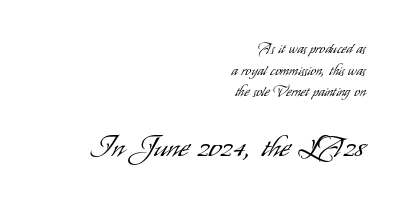
{"serif": "no", "bold": "no", "weight": "light", "width": "condensed", "stroke_contrast": "low", "x_height": "small", "monospaced": "no", "underline": "no", "align": "right", "line_spacing": "normal", "line_spacing_ratio": 1.54, "letter_spacing": "normal", "letter_spacing_em": 0.0, "larger_block": "second", "size_ratio": 2.07, "glyph_px": 29}
